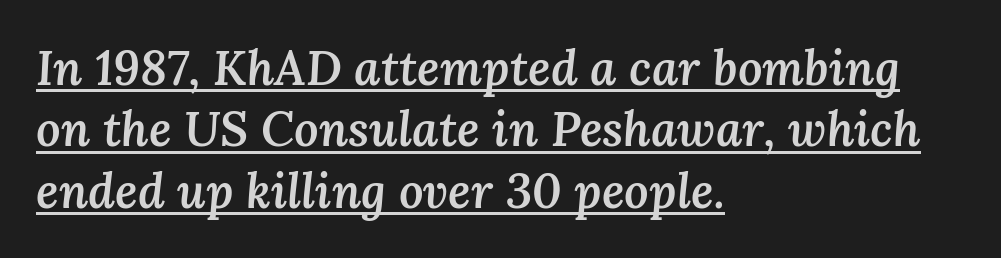
{"italic": "yes", "lean": "right", "slant_degrees": 3, "bold": "semi", "weight": "semibold", "width": "normal", "stroke_contrast": "medium", "x_height": "medium", "monospaced": "no", "underline": "yes", "align": "left", "line_spacing": "normal", "line_spacing_ratio": 1.28, "letter_spacing": "normal", "letter_spacing_em": 0.0, "glyph_px": 48}
